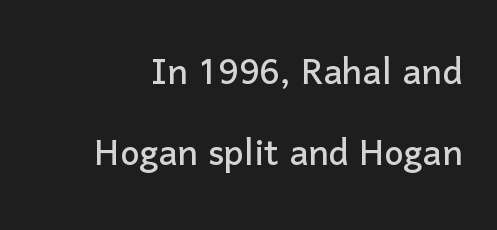
Q: Is the text italic (slanted)? A: No, it is upright.
Q: Is the typeface a serif or a sans-serif typeface? A: Sans-serif.
Q: Is the text underlined? A: No.
Q: Is the spacing between letters normal or unusually wide? A: Normal.
Q: Width (condensed, normal, or wide)? A: Normal.
Q: Stroke contrast? A: Low.
Q: x-height? A: Medium.
Q: Monospaced? A: No.
